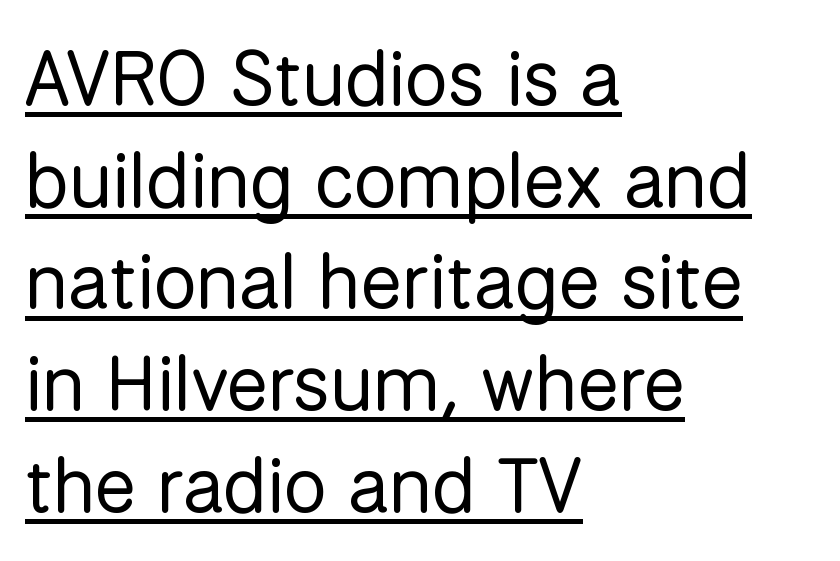
The image shows 77 px regular-weight sans-serif type, upright; set left-aligned, normal line spacing (1.32x), normal letter spacing, underlined; low stroke contrast and a medium x-height.
